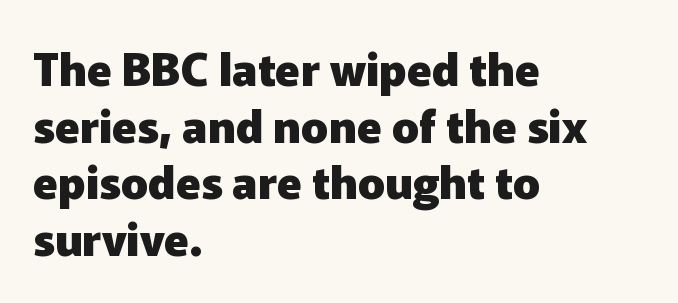
The image shows 45 px heavy sans-serif type, upright; set left-aligned, normal line spacing (1.26x), normal letter spacing, not underlined; low stroke contrast and a medium x-height.
